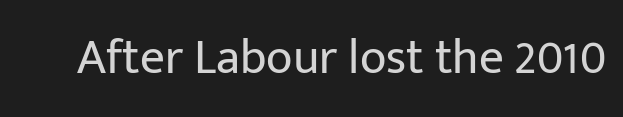
{"serif": "no", "italic": "no", "bold": "no", "weight": "regular", "width": "normal", "stroke_contrast": "low", "x_height": "medium", "monospaced": "no", "underline": "no", "letter_spacing": "normal", "letter_spacing_em": 0.0, "glyph_px": 49}
